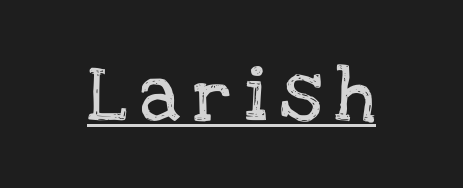
Q: Is the text italic (slanted)? A: No, it is upright.
Q: Is the typeface a serif or a sans-serif typeface? A: Serif.
Q: Is the text underlined? A: Yes.
Q: Is the spacing between letters normal or unusually wide? A: Unusually wide.
Q: Width (condensed, normal, or wide)? A: Normal.
Q: Stroke contrast? A: Low.
Q: x-height? A: Large.
Q: Monospaced? A: No.
